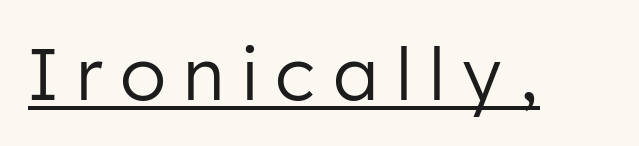
{"serif": "no", "italic": "no", "bold": "no", "weight": "regular", "width": "normal", "stroke_contrast": "low", "x_height": "medium", "monospaced": "no", "underline": "yes", "letter_spacing": "wide", "letter_spacing_em": 0.24, "glyph_px": 72}
